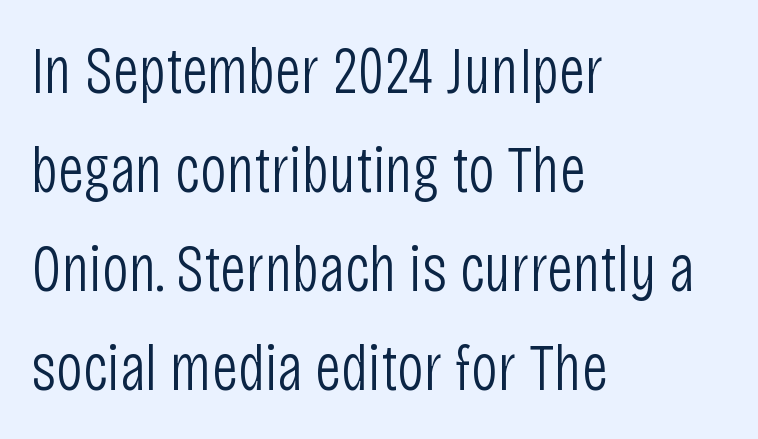
The ragged edge is on the right, which tells us the setting is flush left. The foot of each line stays bare and open. Note the varied advance widths — an 'i' is clearly narrower than an 'm'. The lettering stays uniformly vertical, giving the passage a roman look. Nothing heavy about these letters — not bold at all.
